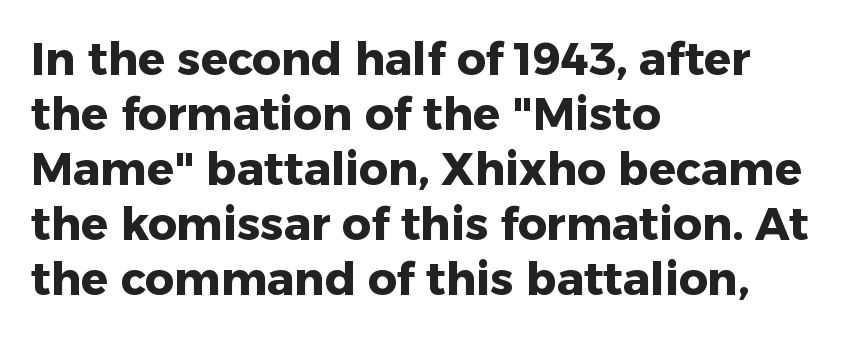
Q: Is the text bold? A: Yes.
Q: Is the text italic (slanted)? A: No, it is upright.
Q: Is the typeface a serif or a sans-serif typeface? A: Sans-serif.
Q: Is the text underlined? A: No.
Q: How is the paragraph aligned? A: Left-aligned.
Q: Is the spacing between letters normal or unusually wide? A: Normal.
Q: Width (condensed, normal, or wide)? A: Normal.
Q: Stroke contrast? A: Low.
Q: x-height? A: Medium.
Q: Monospaced? A: No.
